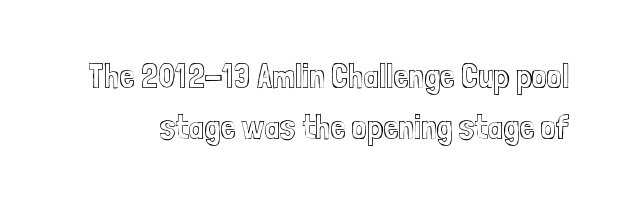
{"italic": "no", "width": "condensed", "x_height": "medium", "monospaced": "no", "underline": "no", "line_spacing": "normal", "line_spacing_ratio": 1.51, "letter_spacing": "normal", "letter_spacing_em": 0.0, "glyph_px": 34}
